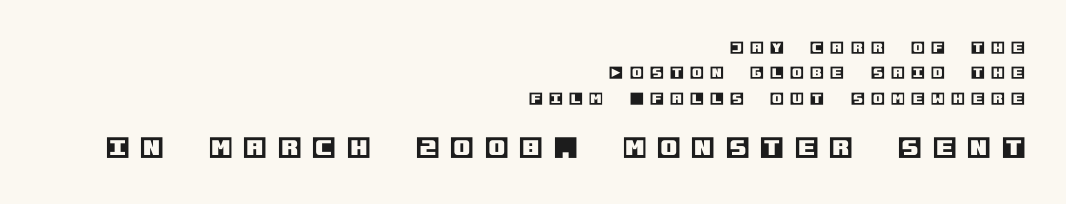
The image shows 24 px text type, upright; set right-aligned, line spacing 1.81x, unusually wide letter spacing (+0.46 em), not underlined; the second (bottom) block is 1.71x larger.
